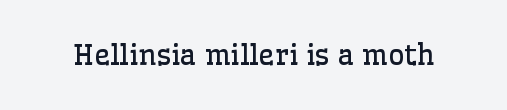
A typesetter would call this proportional, since set widths differ per character. This is roman type, the default non-slanted kind. The rendering keeps characters at their native spacing. Clear beneath every line of the passage. Old-style or modern, the face here clearly has serifs. Stems and bowls with no extra thickness — not bold.
